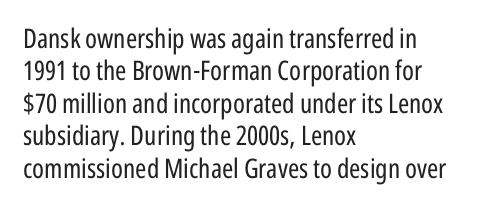
The image shows 27 px text type, upright; set left-aligned, line spacing 1.2x, normal letter spacing, not underlined.
